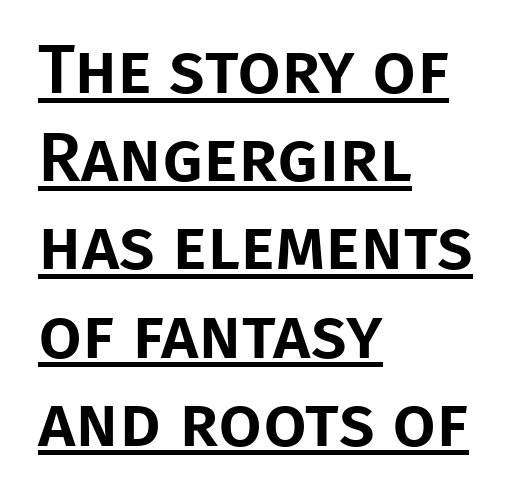
Evenly set lines give the paragraph a standard silhouette. In designer terms, the underline attribute is active on this setting. Is this a sans? Yes — the strokes have no serifs. This sample uses an upright cut, with every glyph sitting square on the baseline. Nothing unusual about the tracking: characters are spaced as the font intends. Is this a fixed-width face? No — the glyphs have proportional, varying widths.
